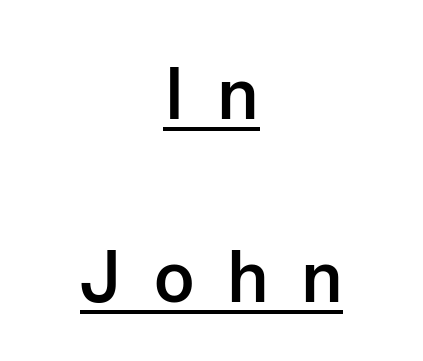
The image shows 74 px semibold sans-serif type, upright; set centered, loose line spacing (2.47x), unusually wide letter spacing (+0.44 em), underlined; low stroke contrast and a medium x-height.
